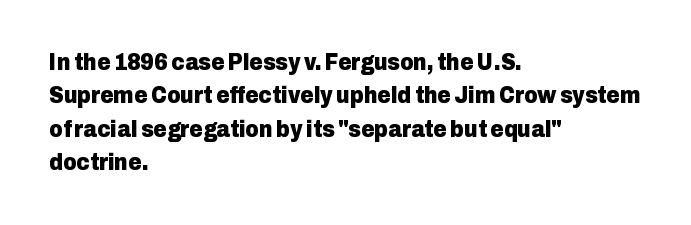
{"italic": "no", "bold": "yes", "underline": "no", "align": "left", "line_spacing": "normal", "line_spacing_ratio": 1.45, "letter_spacing": "normal", "letter_spacing_em": 0.0, "glyph_px": 23}
